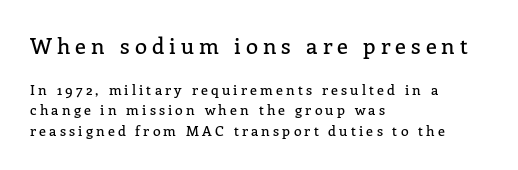
Q: Is the text italic (slanted)? A: No, it is upright.
Q: Is the text underlined? A: No.
Q: How is the paragraph aligned? A: Left-aligned.
Q: Is the spacing between letters normal or unusually wide? A: Unusually wide.
Q: Is the spacing between lines tight, normal or loose? A: Normal.
Q: Which block of text is set in a larger size, the first (top) or the second (bottom)? A: The first (top) one.
